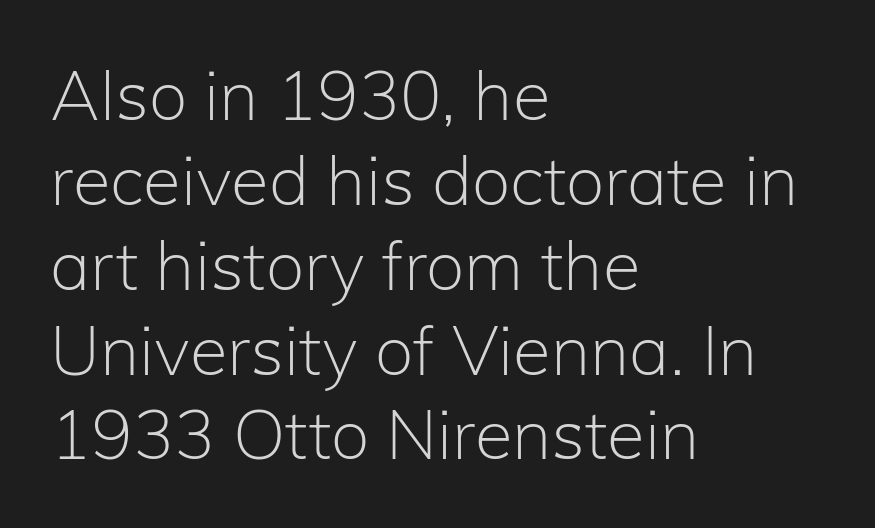
The glyphs in this specimen are sans serif. These lines are rendered in a variable-pitch font. Notice how the stems are strictly vertical — no italics here. Inter-character spacing is left at the font's built-in metrics.
